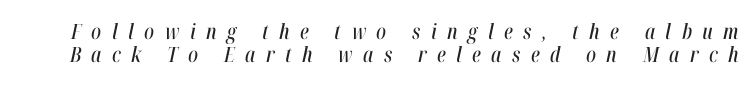
Very little white space separates one row of letters from the next. The font's italic variant was chosen for this text. Words appear elongated and porous because spacing is wide. Rule under the text: the space is simply empty.
